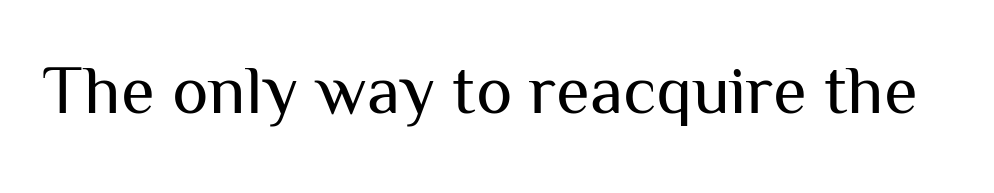
The image shows 69 px regular-weight sans-serif type, upright; set normal letter spacing, not underlined; medium stroke contrast and a medium x-height.
